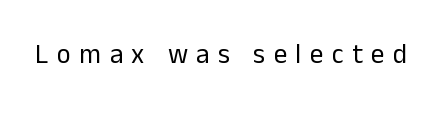
The image shows 27 px text type, upright; set unusually wide letter spacing (+0.31 em), not underlined.
